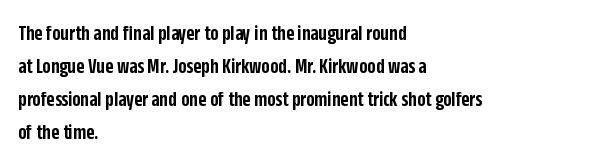
The image shows 22 px text type, upright; set left-aligned, normal line spacing (1.5x), normal letter spacing, not underlined.
